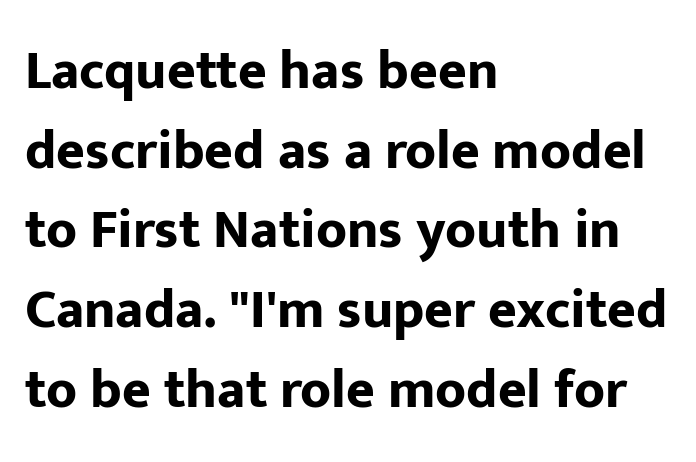
The image shows 55 px bold sans-serif type, upright; set left-aligned, normal line spacing (1.45x), normal letter spacing, not underlined; low stroke contrast and a medium x-height.
